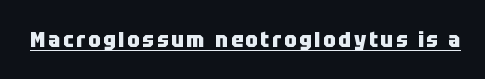
Q: Is the text bold? A: Yes.
Q: Is the text italic (slanted)? A: No, it is upright.
Q: Is the text underlined? A: Yes.
